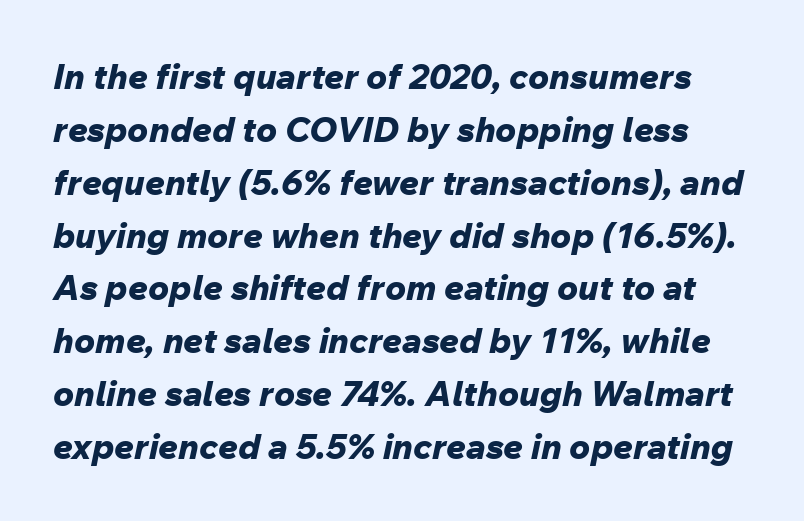
The image shows 35 px bold type, italic (leaning right); set normal line spacing (1.51x), normal letter spacing, not underlined; low stroke contrast and a medium x-height.
